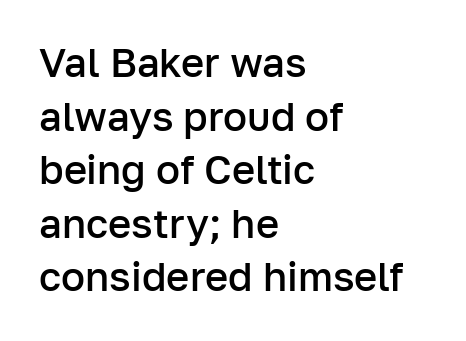
This rendering features lettering with no underline. I'd describe the lettering as semibold — firm but not a full bold. Is there any slant? The stems are plumb. The characters display no serif detailing; their extremities are plain. Think of a printed novel: that variable character pitch is what you see here.
